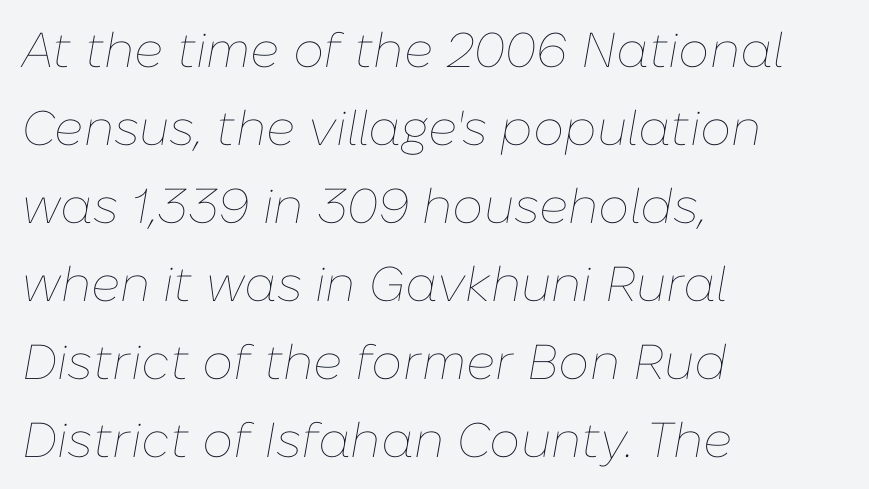
Q: Is the text bold? A: No.
Q: Is the text italic (slanted)? A: Yes, it leans right by about 10 degrees.
Q: Is the text underlined? A: No.
Q: How is the paragraph aligned? A: Left-aligned.
Q: Is the spacing between letters normal or unusually wide? A: Normal.
Q: Is the spacing between lines tight, normal or loose? A: Normal.
Q: Width (condensed, normal, or wide)? A: Normal.
Q: Stroke contrast? A: Low.
Q: x-height? A: Medium.
Q: Monospaced? A: No.
